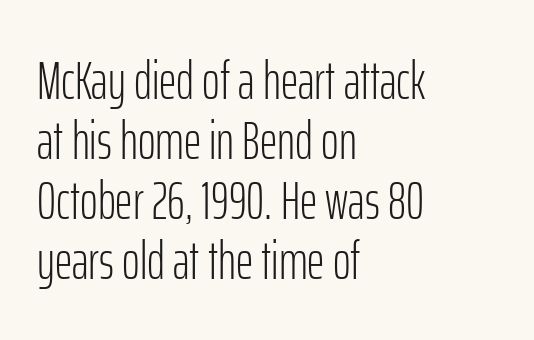
Q: Is the text bold? A: No.
Q: Is the text italic (slanted)? A: No, it is upright.
Q: Is the typeface a serif or a sans-serif typeface? A: Sans-serif.
Q: Is the text underlined? A: No.
Q: How is the paragraph aligned? A: Left-aligned.
Q: Is the spacing between letters normal or unusually wide? A: Normal.
Q: Is the spacing between lines tight, normal or loose? A: Tight.
Q: Width (condensed, normal, or wide)? A: Condensed.
Q: Stroke contrast? A: Low.
Q: x-height? A: Medium.
Q: Monospaced? A: No.
